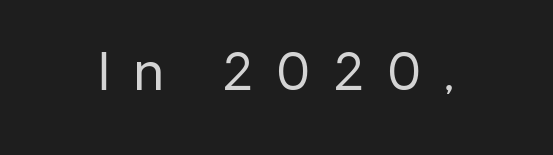
The type is letterspaced generously, with wide tracking. Caption: face not bold, strokes unweighted. The face used here is a sans, in the tradition of grotesques and geometrics. The passage shown is typed in a proportional face where columns would drift. The baseline area is clear.
